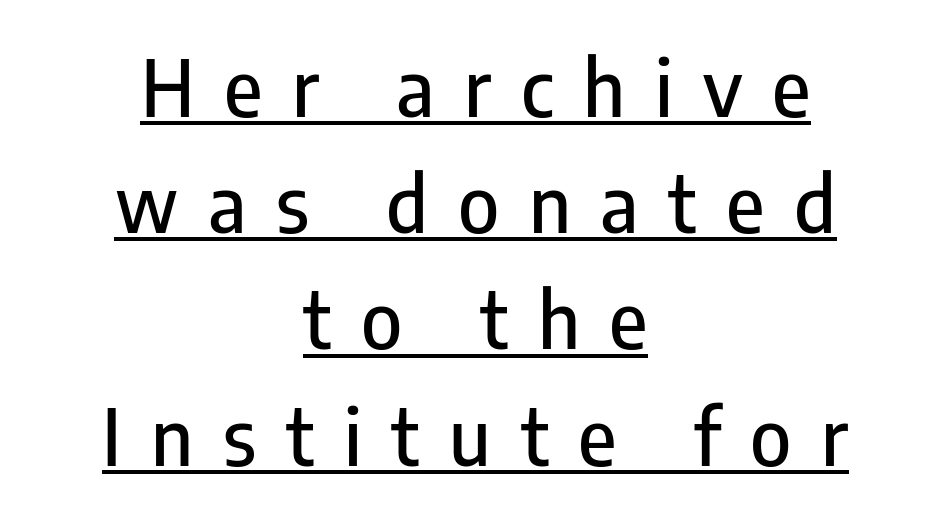
{"serif": "no", "italic": "no", "width": "condensed", "stroke_contrast": "low", "x_height": "medium", "monospaced": "no", "underline": "yes", "align": "center", "line_spacing": "normal", "line_spacing_ratio": 1.49, "letter_spacing": "wide", "letter_spacing_em": 0.38, "glyph_px": 78}
